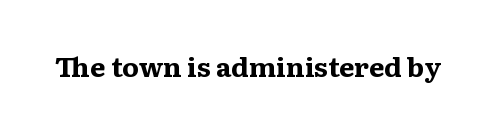
The image shows 27 px bold type, upright; set normal letter spacing, not underlined.
